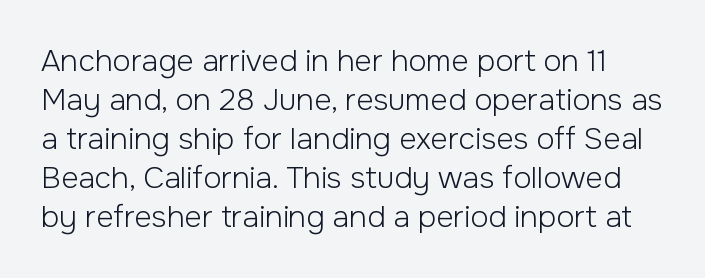
Q: Is the text bold? A: No.
Q: Is the text italic (slanted)? A: No, it is upright.
Q: Is the typeface a serif or a sans-serif typeface? A: Sans-serif.
Q: Is the text underlined? A: No.
Q: Is the spacing between letters normal or unusually wide? A: Normal.
Q: Is the spacing between lines tight, normal or loose? A: Normal.
Q: Width (condensed, normal, or wide)? A: Normal.
Q: Stroke contrast? A: Low.
Q: x-height? A: Medium.
Q: Monospaced? A: No.
